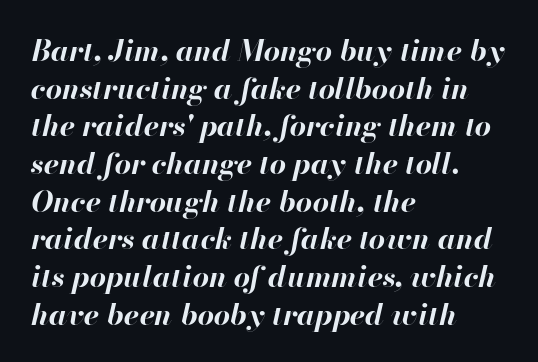
{"italic": "yes", "lean": "right", "slant_degrees": 13, "bold": "yes", "weight": "bold", "width": "normal", "stroke_contrast": "high", "x_height": "small", "monospaced": "no", "underline": "no", "align": "left", "line_spacing": "normal", "line_spacing_ratio": 1.3, "letter_spacing": "normal", "letter_spacing_em": 0.0, "glyph_px": 29}
